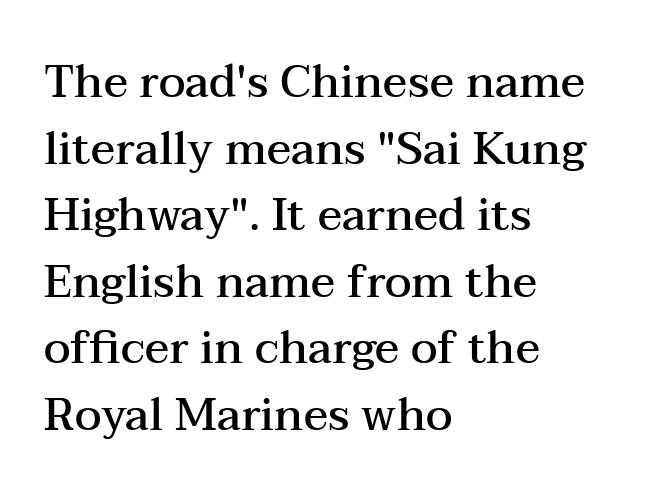
{"serif": "yes", "italic": "no", "bold": "semi", "weight": "semibold", "width": "wide", "stroke_contrast": "medium", "x_height": "medium", "monospaced": "no", "underline": "no", "align": "left", "line_spacing": "normal", "line_spacing_ratio": 1.48, "letter_spacing": "normal", "letter_spacing_em": 0.0, "glyph_px": 45}
